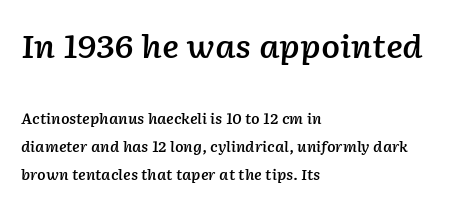
{"italic": "yes", "lean": "right", "slant_degrees": 2, "bold": "semi", "weight": "semibold", "width": "normal", "stroke_contrast": "low", "x_height": "medium", "monospaced": "no", "underline": "no", "align": "left", "line_spacing": "loose", "line_spacing_ratio": 1.98, "letter_spacing": "normal", "letter_spacing_em": 0.0, "larger_block": "first", "size_ratio": 2.21, "glyph_px": 31}
